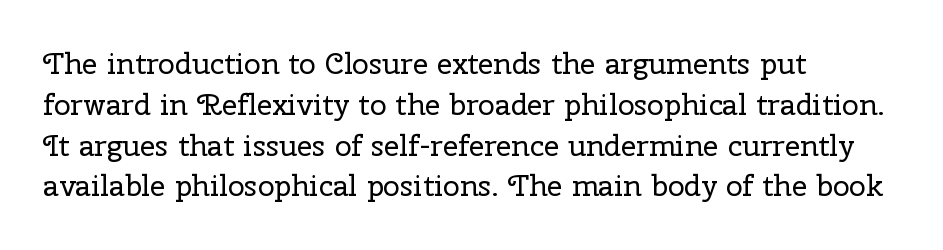
The font's upright variant was chosen for this text. The compositor pushed each line to the left boundary. The passage shown stacks its lines at a standard gap. Think of a printed novel: that variable character pitch is what you see here. This is serif lettering, the kind often seen in printed books. This sample uses plain, unmodified letter spacing.
